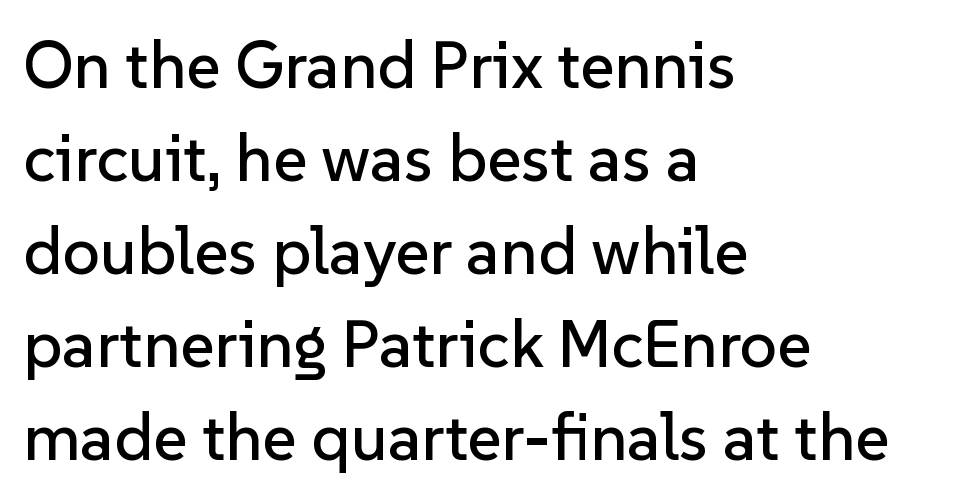
Q: Is the text italic (slanted)? A: No, it is upright.
Q: Is the typeface a serif or a sans-serif typeface? A: Sans-serif.
Q: Is the text underlined? A: No.
Q: How is the paragraph aligned? A: Left-aligned.
Q: Is the spacing between letters normal or unusually wide? A: Normal.
Q: Is the spacing between lines tight, normal or loose? A: Normal.
Q: Width (condensed, normal, or wide)? A: Normal.
Q: Stroke contrast? A: Low.
Q: x-height? A: Medium.
Q: Monospaced? A: No.
